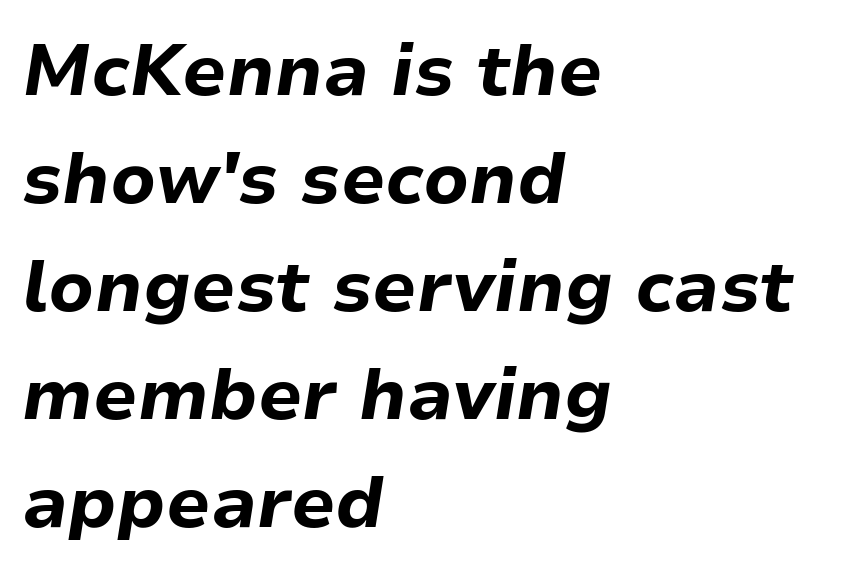
{"italic": "yes", "lean": "right", "slant_degrees": 9, "bold": "yes", "weight": "bold", "width": "normal", "stroke_contrast": "low", "x_height": "medium", "monospaced": "no", "underline": "no", "align": "left", "line_spacing": "normal", "line_spacing_ratio": 1.5, "letter_spacing": "normal", "letter_spacing_em": 0.0, "glyph_px": 72}
